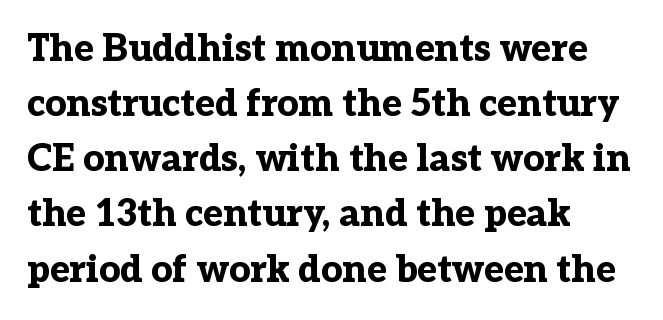
{"serif": "yes", "italic": "no", "bold": "yes", "weight": "bold", "width": "normal", "stroke_contrast": "low", "x_height": "medium", "monospaced": "no", "underline": "no", "align": "left", "line_spacing": "normal", "line_spacing_ratio": 1.49, "letter_spacing": "normal", "letter_spacing_em": 0.0, "glyph_px": 37}
